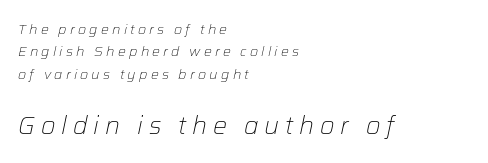
Q: Is the text bold? A: No.
Q: Is the text italic (slanted)? A: Yes, it leans right by about 12 degrees.
Q: Is the text underlined? A: No.
Q: How is the paragraph aligned? A: Left-aligned.
Q: Is the spacing between letters normal or unusually wide? A: Unusually wide.
Q: Is the spacing between lines tight, normal or loose? A: Normal.
Q: Which block of text is set in a larger size, the first (top) or the second (bottom)? A: The second (bottom) one.
